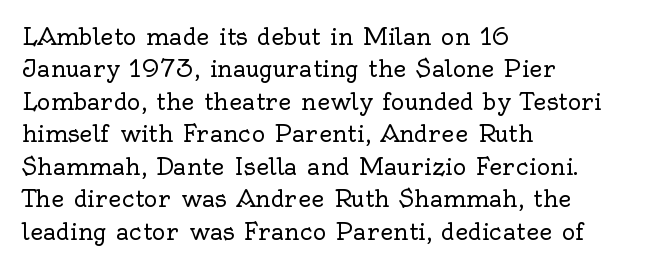
Q: Is the text bold? A: No.
Q: Is the text italic (slanted)? A: No, it is upright.
Q: Is the text underlined? A: No.
Q: How is the paragraph aligned? A: Left-aligned.
Q: Is the spacing between letters normal or unusually wide? A: Normal.
Q: Is the spacing between lines tight, normal or loose? A: Normal.
